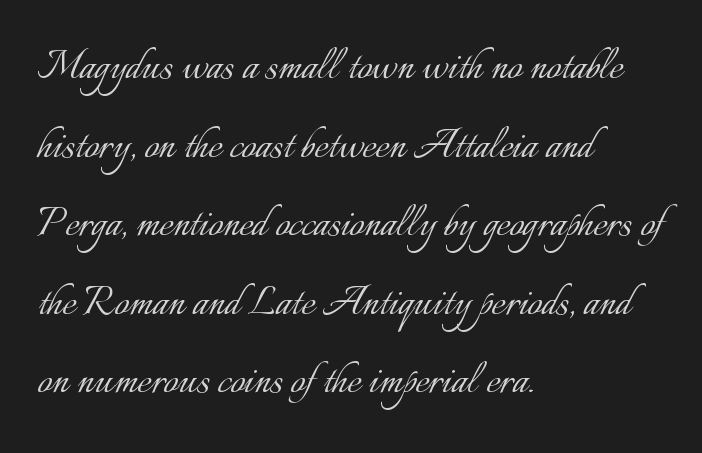
Q: Is the text bold? A: No.
Q: Is the text italic (slanted)? A: Yes.
Q: Is the text underlined? A: No.
Q: How is the paragraph aligned? A: Left-aligned.
Q: Is the spacing between letters normal or unusually wide? A: Normal.
Q: Is the spacing between lines tight, normal or loose? A: Normal.
Q: Width (condensed, normal, or wide)? A: Normal.
Q: Stroke contrast? A: Low.
Q: x-height? A: Small.
Q: Monospaced? A: No.
